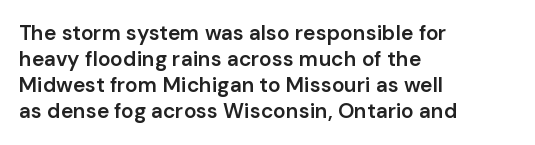
Set as a demibold, roughly 600 on the weight scale. Letter spacing: default. Where is the straight margin? On the left. Designer's note — italics off, roman on. Descenders are the only things crossing below the line.
